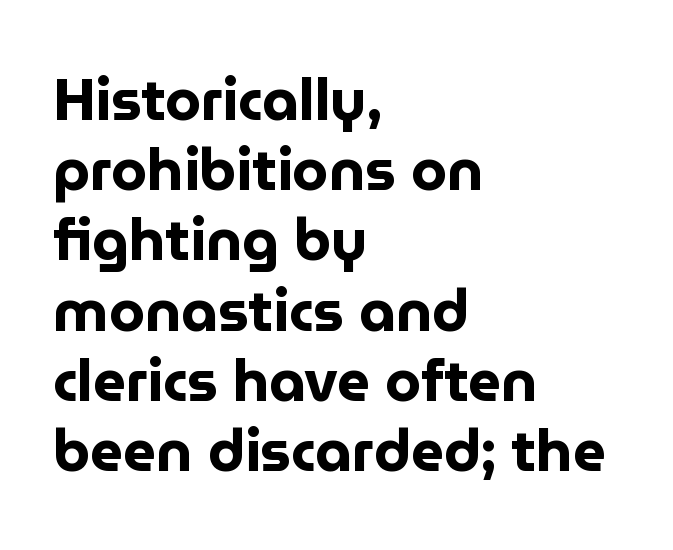
Q: Is the text bold? A: Yes.
Q: Is the text italic (slanted)? A: No, it is upright.
Q: Is the typeface a serif or a sans-serif typeface? A: Sans-serif.
Q: Is the text underlined? A: No.
Q: How is the paragraph aligned? A: Left-aligned.
Q: Is the spacing between letters normal or unusually wide? A: Normal.
Q: Width (condensed, normal, or wide)? A: Normal.
Q: Stroke contrast? A: Low.
Q: x-height? A: Medium.
Q: Monospaced? A: No.
